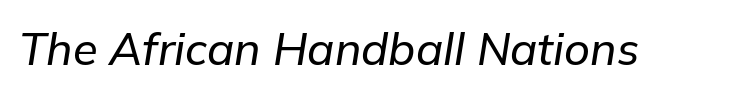
The image shows 45 px text type, italic (leaning right); set normal letter spacing, not underlined; low stroke contrast and a medium x-height.
